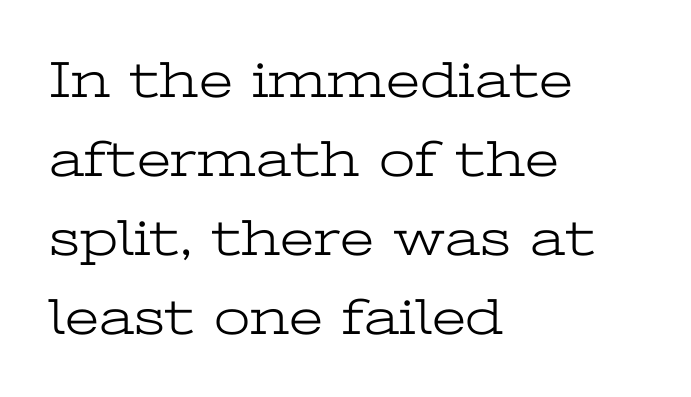
The image shows 52 px light, wide serif type, upright; set left-aligned, normal line spacing (1.52x), normal letter spacing, not underlined; low stroke contrast and a medium x-height.
